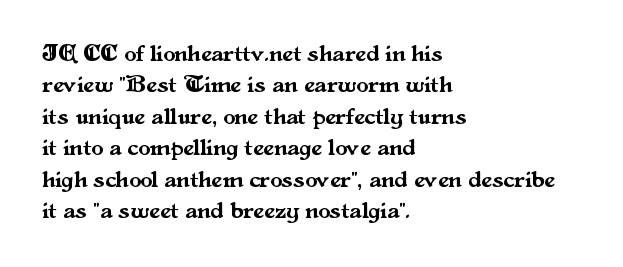
Q: Is the text italic (slanted)? A: No, it is upright.
Q: Is the text underlined? A: No.
Q: How is the paragraph aligned? A: Left-aligned.
Q: Is the spacing between letters normal or unusually wide? A: Normal.
Q: Is the spacing between lines tight, normal or loose? A: Normal.
